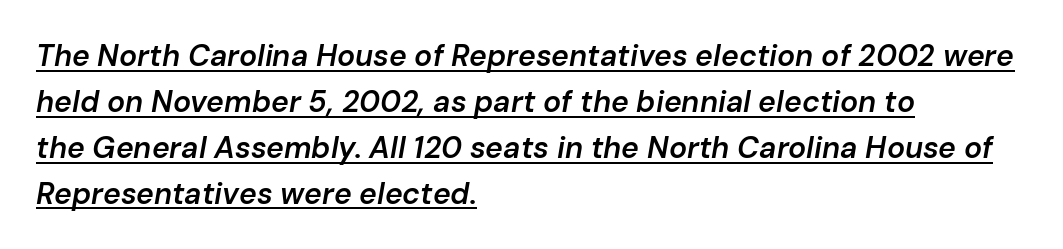
{"italic": "yes", "lean": "right", "slant_degrees": 10, "bold": "semi", "weight": "semibold", "width": "normal", "stroke_contrast": "low", "x_height": "medium", "monospaced": "no", "underline": "yes", "align": "left", "line_spacing": "normal", "line_spacing_ratio": 1.53, "letter_spacing": "normal", "letter_spacing_em": 0.0, "glyph_px": 30}
